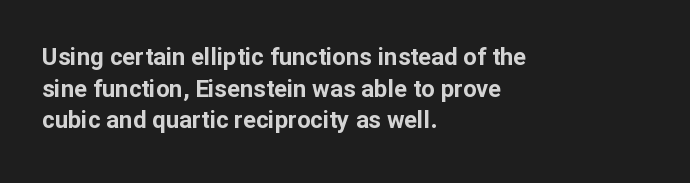
The image shows 24 px bold type, upright; set left-aligned, normal line spacing (1.32x), normal letter spacing, not underlined.
